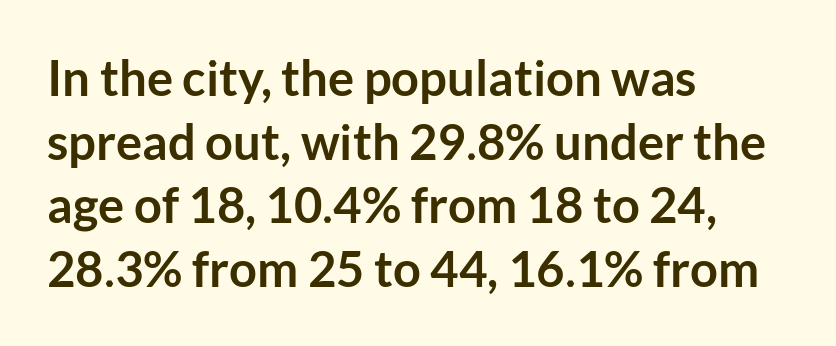
{"serif": "no", "italic": "no", "bold": "yes", "weight": "semibold", "width": "normal", "stroke_contrast": "low", "x_height": "medium", "monospaced": "no", "underline": "no", "align": "left", "line_spacing": "normal", "line_spacing_ratio": 1.3, "letter_spacing": "normal", "letter_spacing_em": 0.0, "glyph_px": 49}
